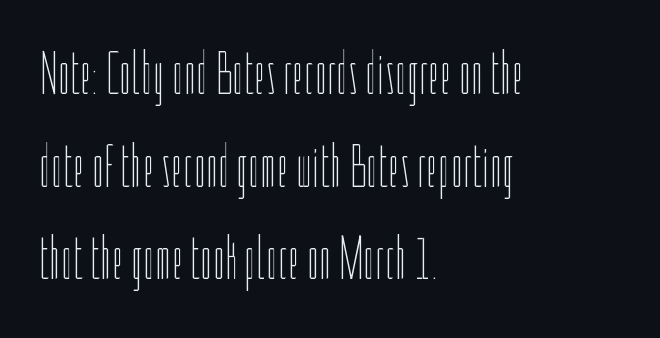
Q: Is the text bold? A: No.
Q: Is the text italic (slanted)? A: No, it is upright.
Q: Is the text underlined? A: No.
Q: How is the paragraph aligned? A: Left-aligned.
Q: Is the spacing between letters normal or unusually wide? A: Normal.
Q: Is the spacing between lines tight, normal or loose? A: Normal.
Q: Width (condensed, normal, or wide)? A: Condensed.
Q: Stroke contrast? A: Low.
Q: x-height? A: Medium.
Q: Monospaced? A: No.
